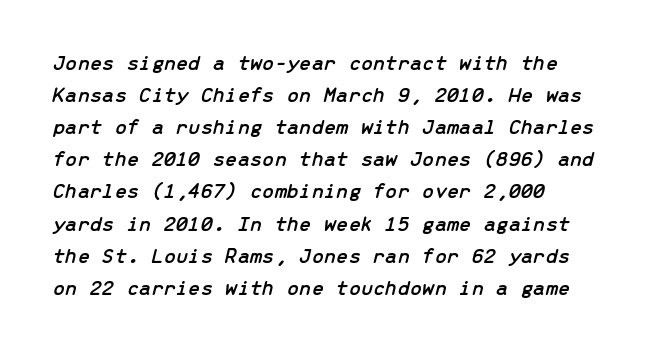
{"italic": "yes", "lean": "right", "slant_degrees": 13, "underline": "no", "align": "left", "line_spacing": "normal", "line_spacing_ratio": 1.46, "letter_spacing": "normal", "letter_spacing_em": 0.0, "glyph_px": 22}
